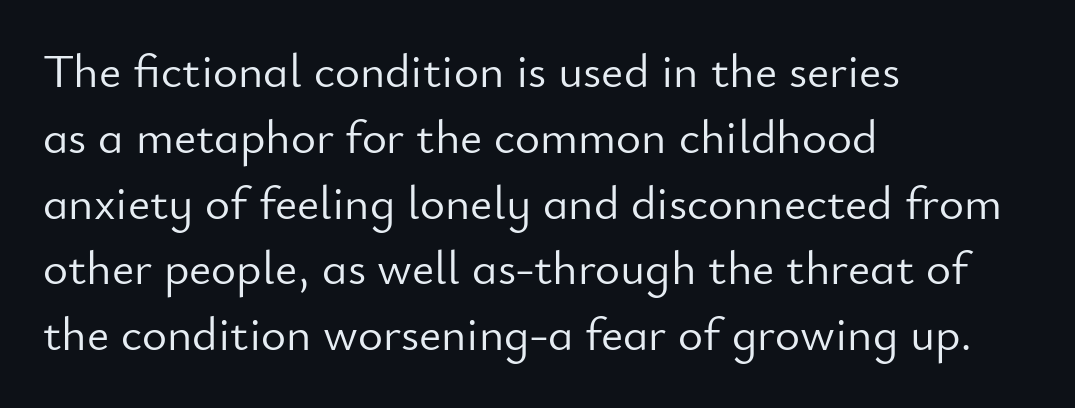
Quick note: not italic, upright. The passage shown is typeset with a sans-serif family. Varying glyph widths throughout — classic text-font behaviour. The cut favours lightness, reaching ordinary text weight at its darkest. Where is the straight margin? On the left.
